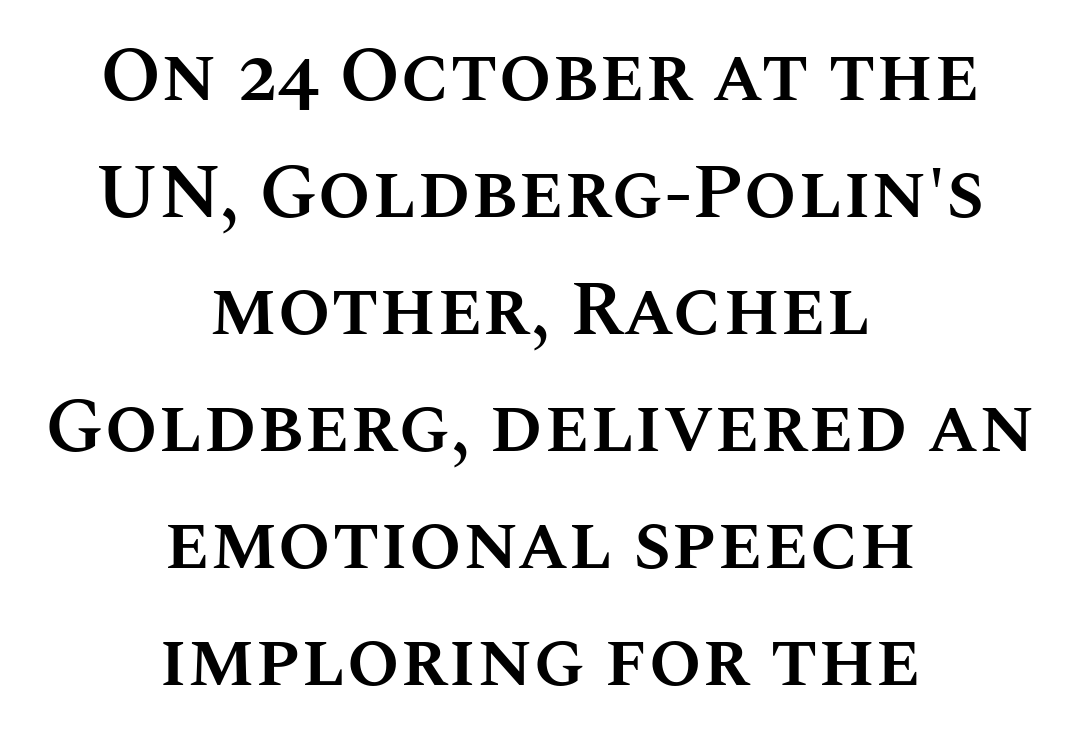
Q: Is the text bold? A: Semi-bold.
Q: Is the text italic (slanted)? A: No, it is upright.
Q: Is the text underlined? A: No.
Q: How is the paragraph aligned? A: Centered.
Q: Is the spacing between letters normal or unusually wide? A: Normal.
Q: Is the spacing between lines tight, normal or loose? A: Normal.
Q: Width (condensed, normal, or wide)? A: Normal.
Q: Stroke contrast? A: Medium.
Q: x-height? A: Large.
Q: Monospaced? A: No.
